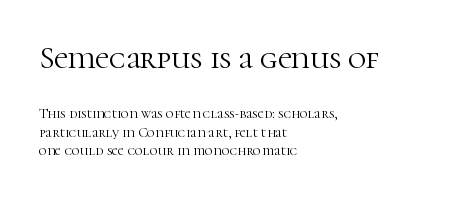
The image shows 31 px light serif type, upright; set left-aligned, normal line spacing (1.33x), normal letter spacing, not underlined; the first (top) block is 2.21x larger; high stroke contrast and a medium x-height.
